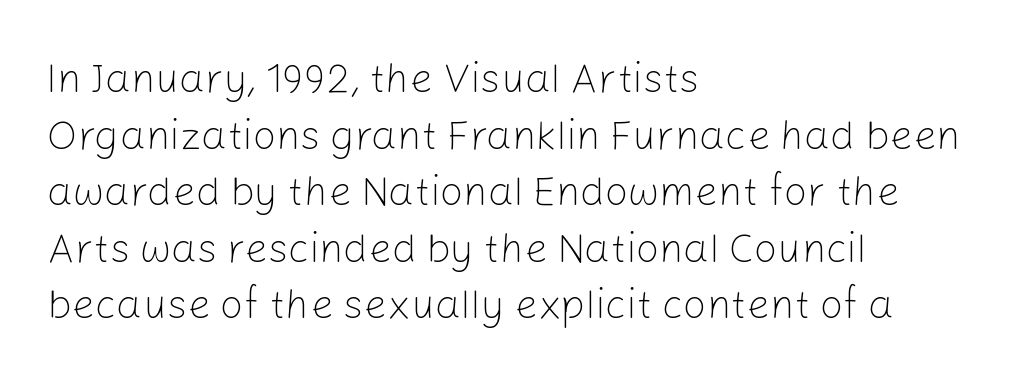
Q: Is the text bold? A: No.
Q: Is the text italic (slanted)? A: No, it is upright.
Q: Is the typeface a serif or a sans-serif typeface? A: Sans-serif.
Q: Is the text underlined? A: No.
Q: How is the paragraph aligned? A: Left-aligned.
Q: Is the spacing between letters normal or unusually wide? A: Normal.
Q: Is the spacing between lines tight, normal or loose? A: Normal.
Q: Width (condensed, normal, or wide)? A: Normal.
Q: Stroke contrast? A: Low.
Q: x-height? A: Medium.
Q: Monospaced? A: No.
